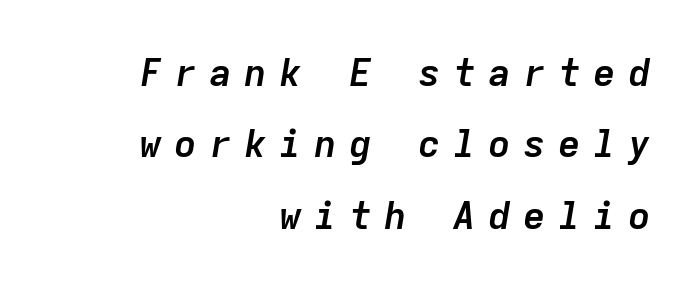
The sample has been set heavy, in full bold. Rule under the text: the space is simply empty. Short note: letters widely spaced. The whole block is typeset with a tilt.
